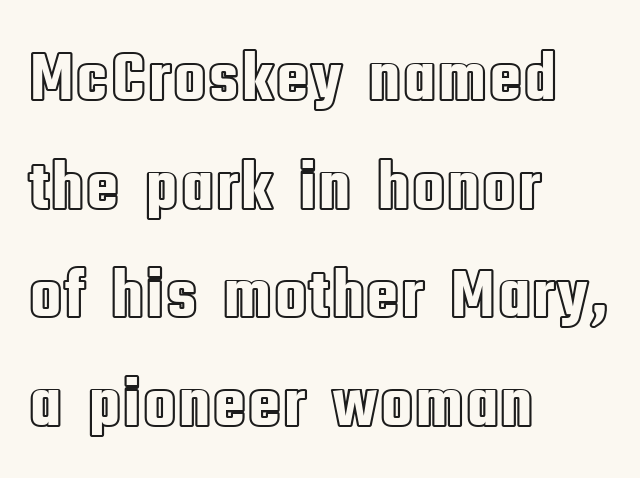
Q: Is the text italic (slanted)? A: No, it is upright.
Q: Is the text underlined? A: No.
Q: How is the paragraph aligned? A: Left-aligned.
Q: Is the spacing between letters normal or unusually wide? A: Normal.
Q: Is the spacing between lines tight, normal or loose? A: Normal.
Q: Width (condensed, normal, or wide)? A: Condensed.
Q: x-height? A: Large.
Q: Monospaced? A: No.
